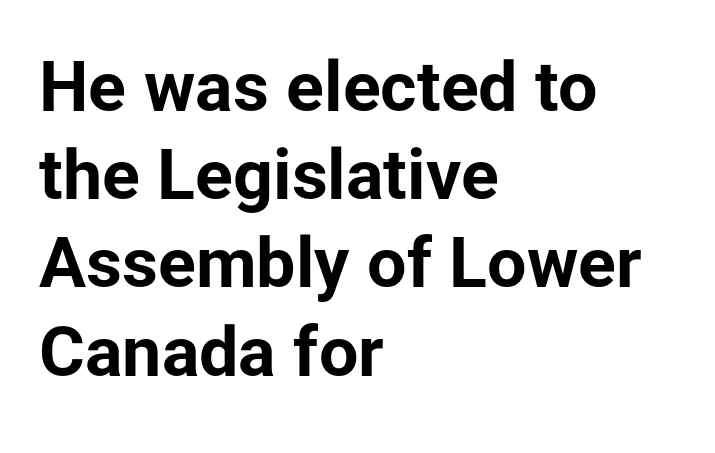
Q: Is the text bold? A: Yes.
Q: Is the text italic (slanted)? A: No, it is upright.
Q: Is the typeface a serif or a sans-serif typeface? A: Sans-serif.
Q: Is the text underlined? A: No.
Q: How is the paragraph aligned? A: Left-aligned.
Q: Is the spacing between letters normal or unusually wide? A: Normal.
Q: Is the spacing between lines tight, normal or loose? A: Normal.
Q: Width (condensed, normal, or wide)? A: Normal.
Q: Stroke contrast? A: Low.
Q: x-height? A: Medium.
Q: Monospaced? A: No.
